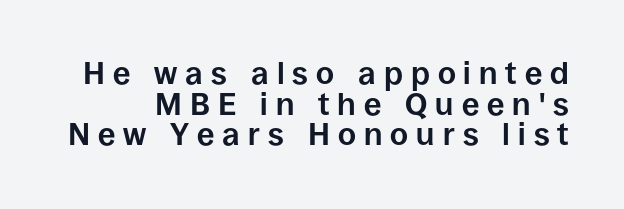
{"serif": "no", "italic": "no", "bold": "yes", "weight": "bold", "width": "normal", "stroke_contrast": "low", "x_height": "large", "monospaced": "no", "underline": "no", "line_spacing": "tight", "line_spacing_ratio": 0.99, "letter_spacing": "wide", "letter_spacing_em": 0.26, "glyph_px": 31}
